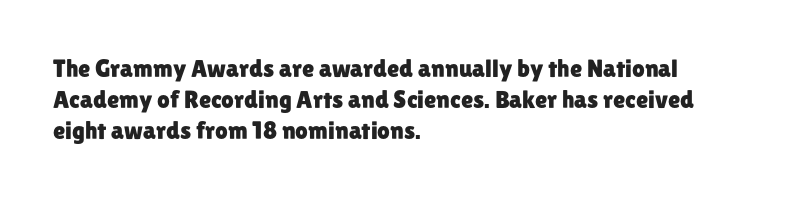
{"italic": "no", "underline": "no", "align": "left", "line_spacing_ratio": 1.24, "letter_spacing": "normal", "letter_spacing_em": 0.0, "glyph_px": 25}
